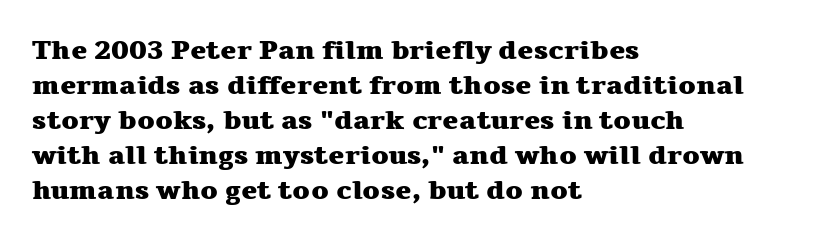
{"italic": "no", "bold": "yes", "underline": "no", "align": "left", "line_spacing": "normal", "line_spacing_ratio": 1.3, "letter_spacing": "normal", "letter_spacing_em": 0.0, "glyph_px": 27}
